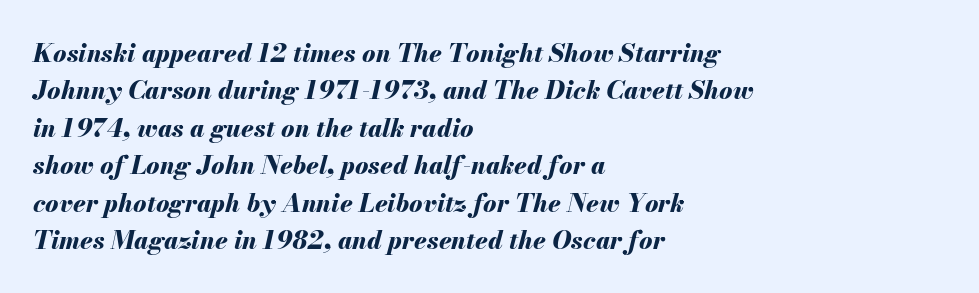
{"italic": "yes", "lean": "right", "slant_degrees": 13, "bold": "yes", "underline": "no", "align": "left", "line_spacing": "normal", "line_spacing_ratio": 1.5, "letter_spacing": "normal", "letter_spacing_em": 0.0, "glyph_px": 25}
